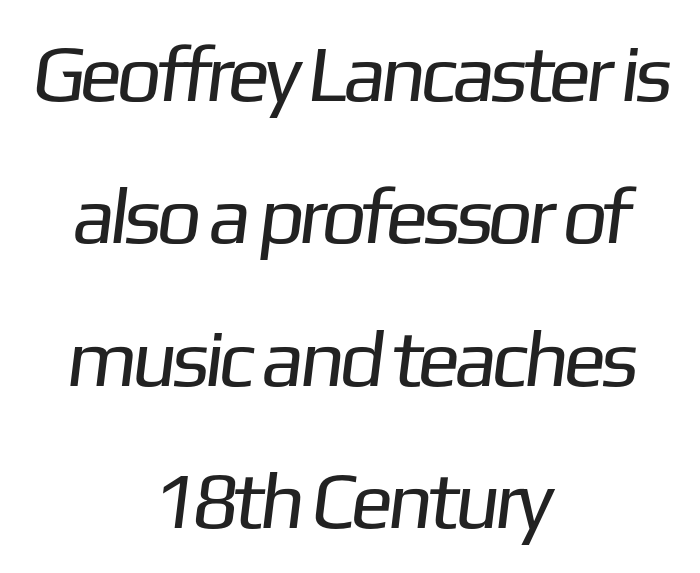
Here the designer chose a conventional face with non-uniform glyph widths. Glyph-to-glyph distance matches everyday printed text. The words here are not underlined. Notice how the passage keeps no hard edge, just a central spine. The characters display no serif detailing; their extremities are plain. Each stroke keeps to a modest, everyday thickness or less.
